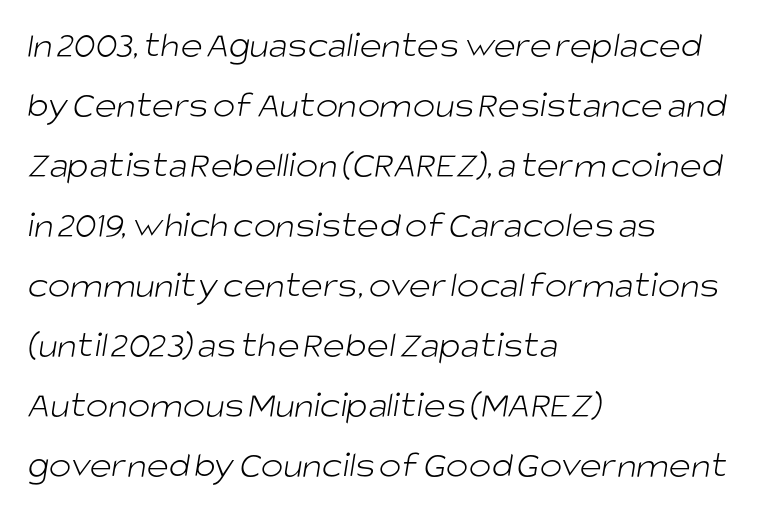
The image shows 38 px light sans-serif type; set left-aligned, normal line spacing (1.58x), normal letter spacing, not underlined; low stroke contrast and a large x-height.
